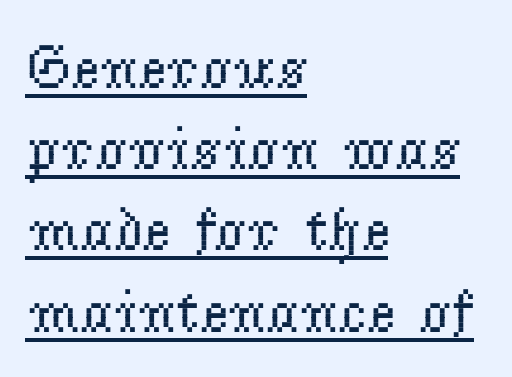
{"serif": "yes", "italic": "no", "bold": "no", "weight": "regular", "width": "normal", "stroke_contrast": "low", "x_height": "small", "monospaced": "no", "underline": "yes", "align": "left", "line_spacing": "normal", "line_spacing_ratio": 1.31, "letter_spacing": "normal", "letter_spacing_em": 0.0, "glyph_px": 62}
